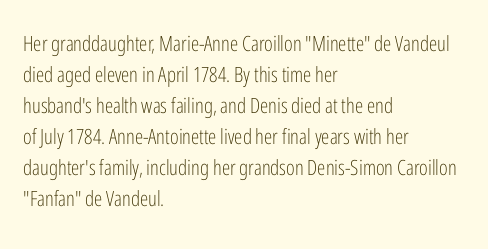
The image shows 21 px text type, upright; set left-aligned, normal line spacing (1.48x), normal letter spacing, not underlined.
